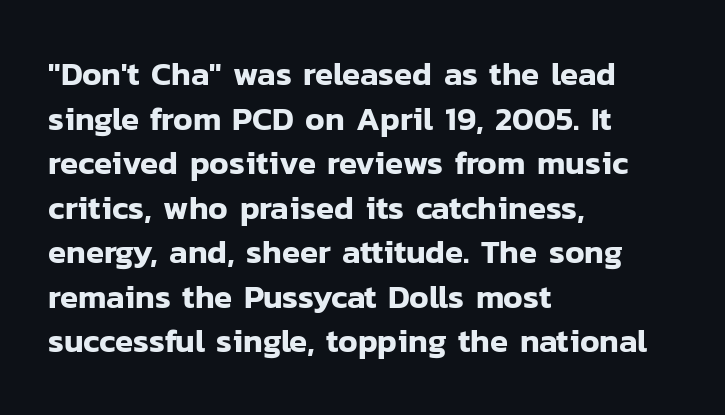
{"serif": "no", "italic": "no", "width": "normal", "stroke_contrast": "low", "x_height": "medium", "monospaced": "no", "underline": "no", "align": "left", "line_spacing": "normal", "line_spacing_ratio": 1.35, "letter_spacing": "normal", "letter_spacing_em": 0.0, "glyph_px": 33}
